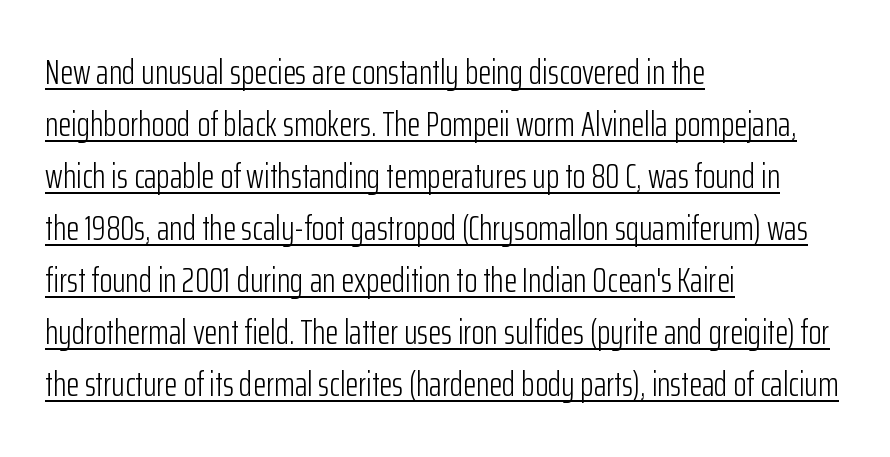
The image shows 34 px light, condensed sans-serif type, upright; set left-aligned, normal line spacing (1.53x), normal letter spacing, underlined; low stroke contrast and a medium x-height.
